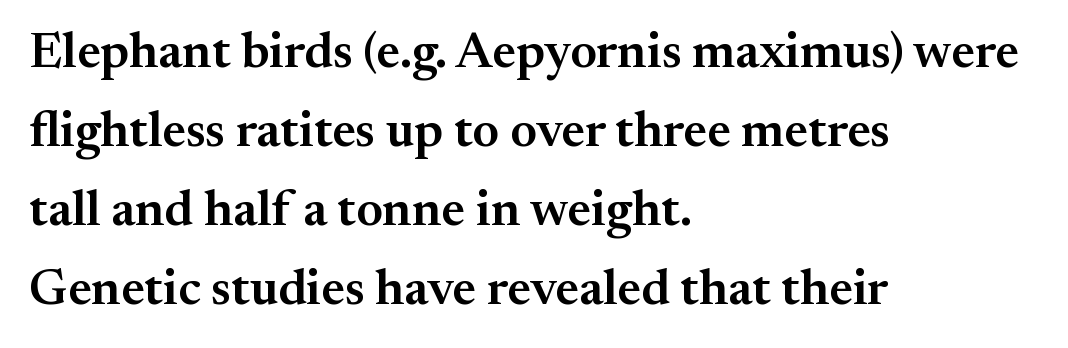
{"serif": "yes", "italic": "no", "bold": "semi", "weight": "semibold", "width": "normal", "stroke_contrast": "medium", "x_height": "small", "monospaced": "no", "underline": "no", "align": "left", "line_spacing": "normal", "line_spacing_ratio": 1.55, "letter_spacing": "normal", "letter_spacing_em": 0.0, "glyph_px": 51}
